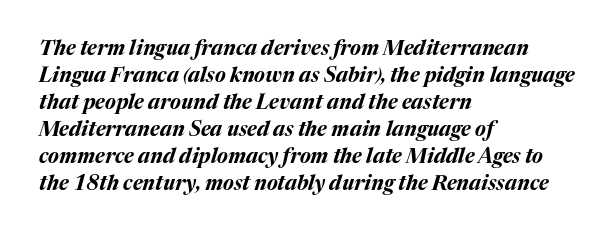
Q: Is the text bold? A: Yes.
Q: Is the text italic (slanted)? A: Yes, it leans right by about 17 degrees.
Q: Is the text underlined? A: No.
Q: How is the paragraph aligned? A: Left-aligned.
Q: Is the spacing between letters normal or unusually wide? A: Normal.
Q: Is the spacing between lines tight, normal or loose? A: Normal.
